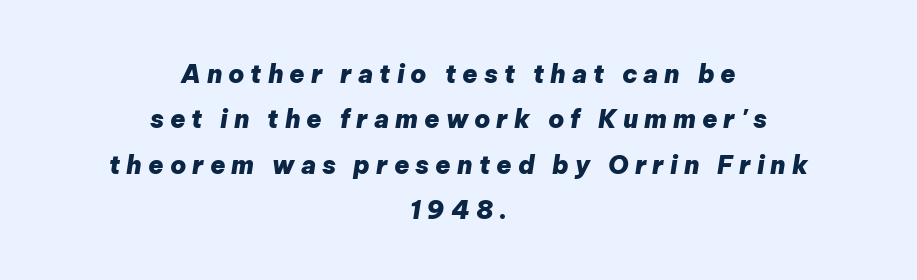
Is the type bold? Yes — the strokes are clearly thick and heavy. The axis of the letterforms is tilted away from vertical. Each row of text sits above clean, open space. Here the glyphs are tracked loosely, breaking word shapes into spaced letters.
